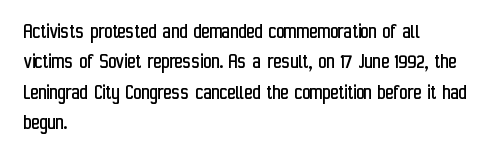
The image shows 22 px text type, upright; set left-aligned, normal line spacing (1.38x), normal letter spacing, not underlined.
